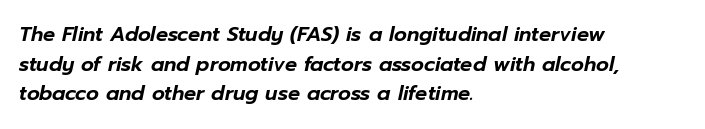
Plain, unruled lines of type. This sample keeps an unexceptional amount of space between lines. You can tell it's italic because the verticals aren't actually vertical. Caption: multi-line text, flush left, ragged right.
